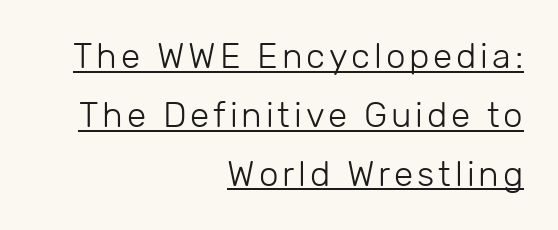
Q: Is the text bold? A: No.
Q: Is the text italic (slanted)? A: No, it is upright.
Q: Is the typeface a serif or a sans-serif typeface? A: Sans-serif.
Q: Is the text underlined? A: Yes.
Q: How is the paragraph aligned? A: Right-aligned.
Q: Is the spacing between lines tight, normal or loose? A: Normal.
Q: Width (condensed, normal, or wide)? A: Normal.
Q: Stroke contrast? A: Low.
Q: x-height? A: Medium.
Q: Monospaced? A: No.
